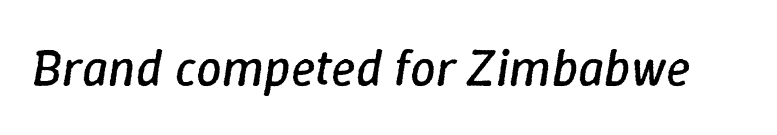
Slanted lettering throughout. Has an underline been added? It has not. The strokes are not fattened; the text isn't bold. What stands out about the letter spacing? Nothing — it is the standard amount. You could not count columns in this text — the font is proportionally spaced.
